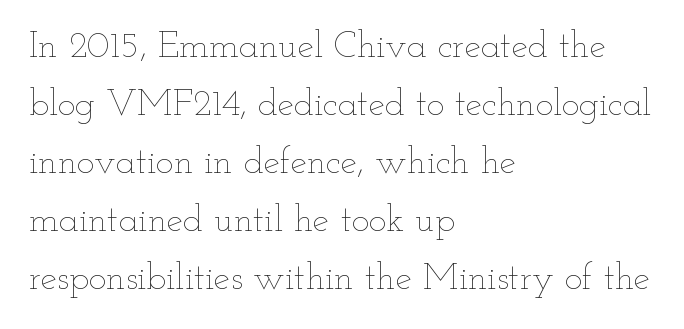
The image shows 37 px thin, wide type, upright; set left-aligned, normal line spacing (1.57x), normal letter spacing, not underlined; low stroke contrast and a small x-height.
